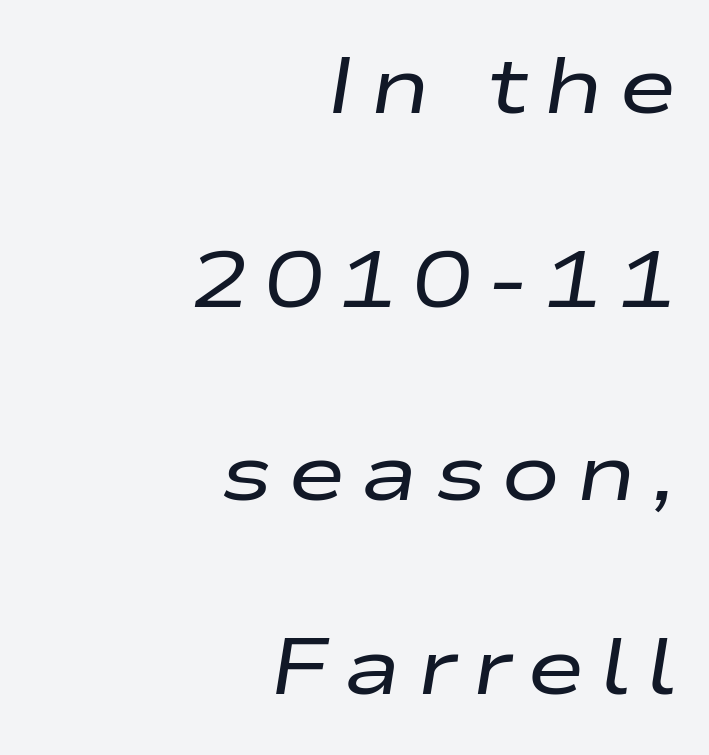
Rule under the text: the space is simply empty. You could fit nearly another row in the gap between these rows. This is oblique type, the kind used for emphasis or titles. In CSS terms this would be text-align: right. Each stroke keeps to a modest, everyday thickness or less. The passage shown is typed in a proportional face where columns would drift.
